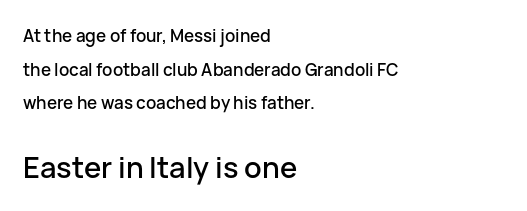
The image shows 29 px sans-serif type, upright; set left-aligned, loose line spacing (1.98x), normal letter spacing, not underlined; the second (bottom) block is 1.71x larger; low stroke contrast and a medium x-height.
